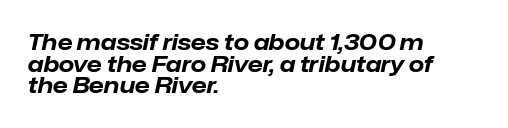
The characters look thick and weighty, a clear bold. The glyphs are unaccompanied by any horizontal stroke below them. Each word holds together tightly as a unit, with standard inter-letter gaps. An italicized treatment has been applied to the whole sample. Caption: multi-line text, flush left, ragged right. The block of text is dense from top to bottom, with scant space between rows.
